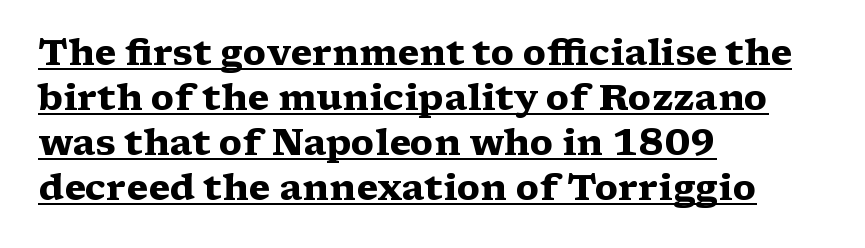
The image shows 36 px heavy, wide serif type, upright; set left-aligned, normal line spacing (1.25x), normal letter spacing, underlined; medium stroke contrast and a medium x-height.
